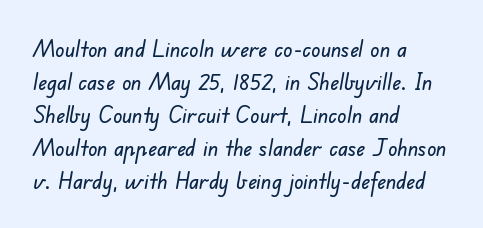
The image shows 23 px text type; set left-aligned, normal line spacing (1.43x), normal letter spacing, not underlined.
